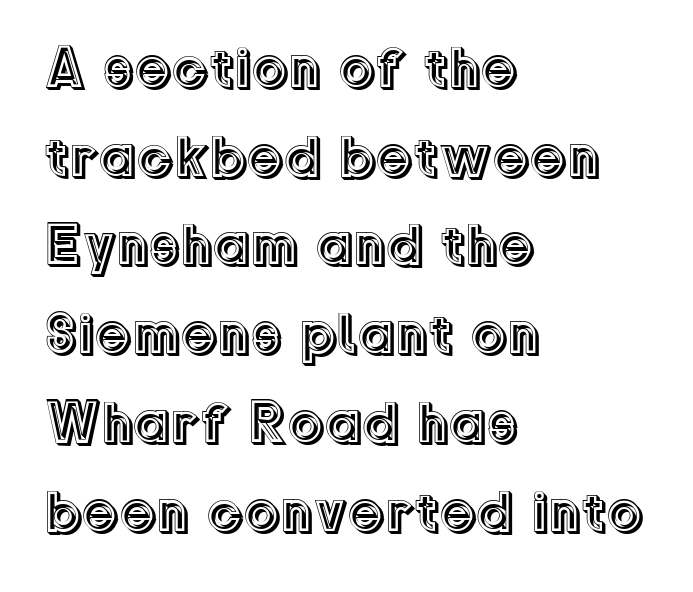
{"italic": "no", "width": "normal", "x_height": "medium", "monospaced": "no", "underline": "no", "align": "left", "line_spacing": "normal", "line_spacing_ratio": 1.53, "letter_spacing": "normal", "letter_spacing_em": 0.0, "glyph_px": 58}
